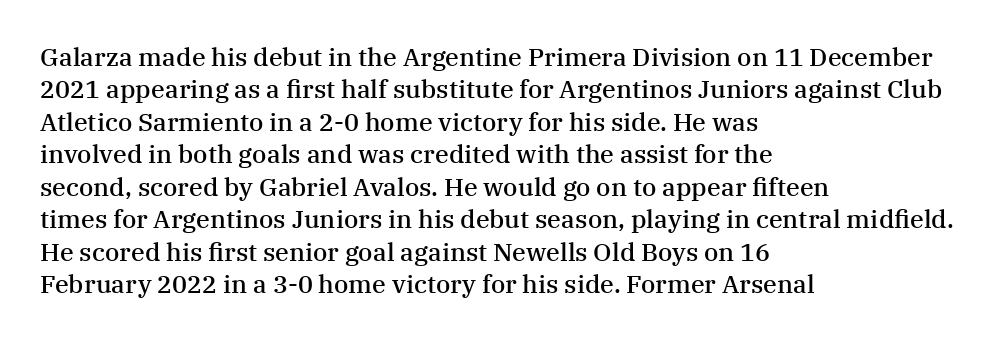
The image shows 25 px text type, upright; set left-aligned, normal line spacing (1.3x), normal letter spacing, not underlined.
